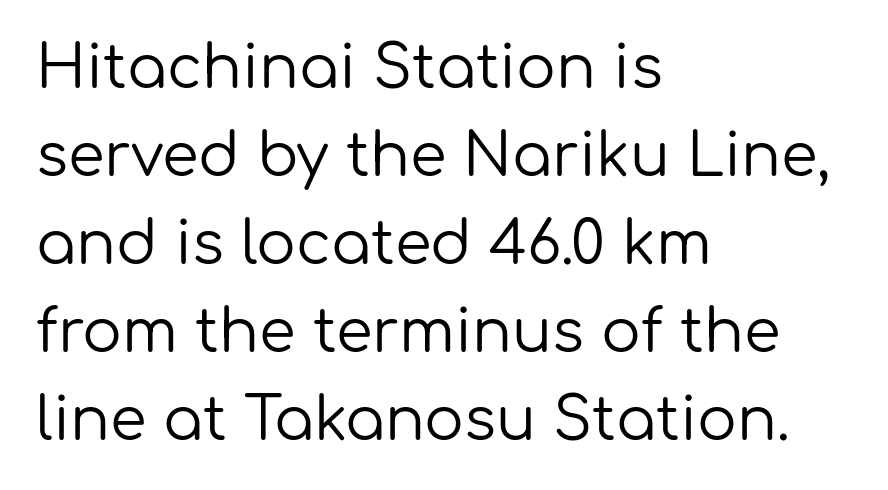
The image shows 59 px regular-weight sans-serif type, upright; set left-aligned, normal line spacing (1.49x), normal letter spacing, not underlined; low stroke contrast and a medium x-height.
